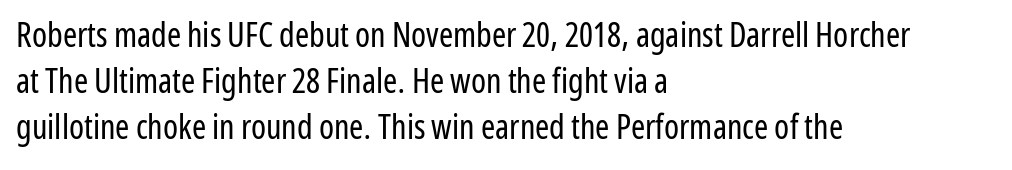
In terms of letterspacing, this is plain default setting. Baseline-to-baseline distance is the conventional proportion of letter height. Does the copy run flush right? No — it runs flush left. Posture: upright roman. This sample uses a sans-serif face.
